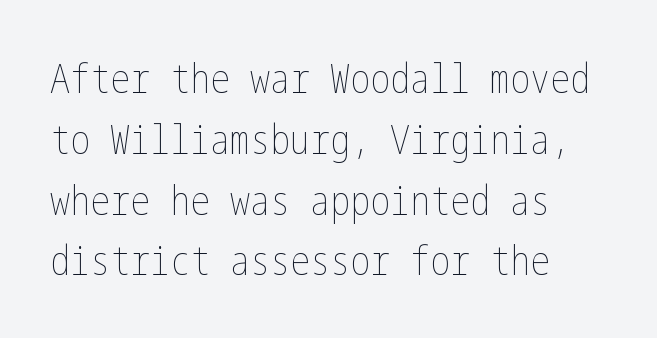
How are the letters spaced? Ordinarily, with no added tracking. Alignment: flush left. Tall strokes in this sample are plumb rather than angled. Heaviness? Minimal to ordinary, like unemphasized prose. No word sits above an underline. The space between consecutive lines is moderate.
